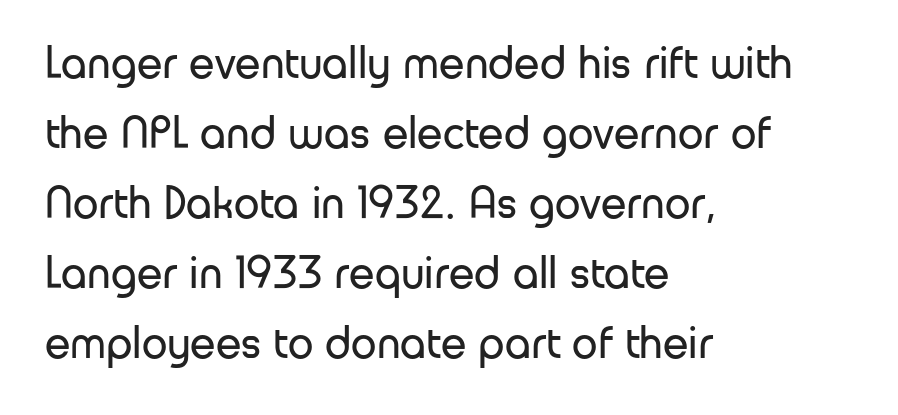
The space directly below the letters is spotless. These lines sit exactly where default settings would place them. Casual observation: everything's shoved over to the left. The tracking reads as untouched default to a designer's eye. Varying glyph widths throughout — classic text-font behaviour.
